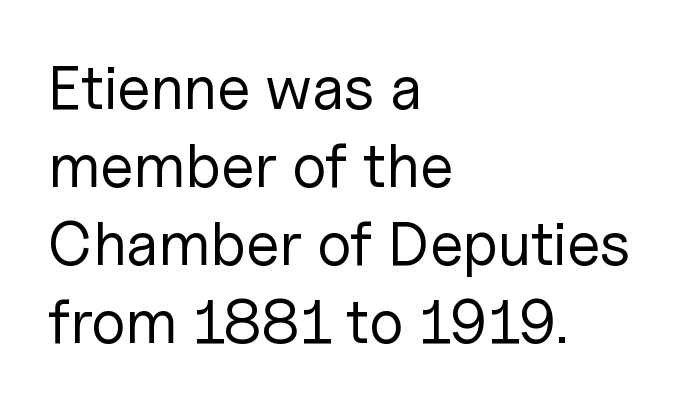
Q: Is the text bold? A: No.
Q: Is the text italic (slanted)? A: No, it is upright.
Q: Is the typeface a serif or a sans-serif typeface? A: Sans-serif.
Q: Is the text underlined? A: No.
Q: How is the paragraph aligned? A: Left-aligned.
Q: Is the spacing between letters normal or unusually wide? A: Normal.
Q: Is the spacing between lines tight, normal or loose? A: Normal.
Q: Width (condensed, normal, or wide)? A: Normal.
Q: Stroke contrast? A: Low.
Q: x-height? A: Medium.
Q: Monospaced? A: No.
